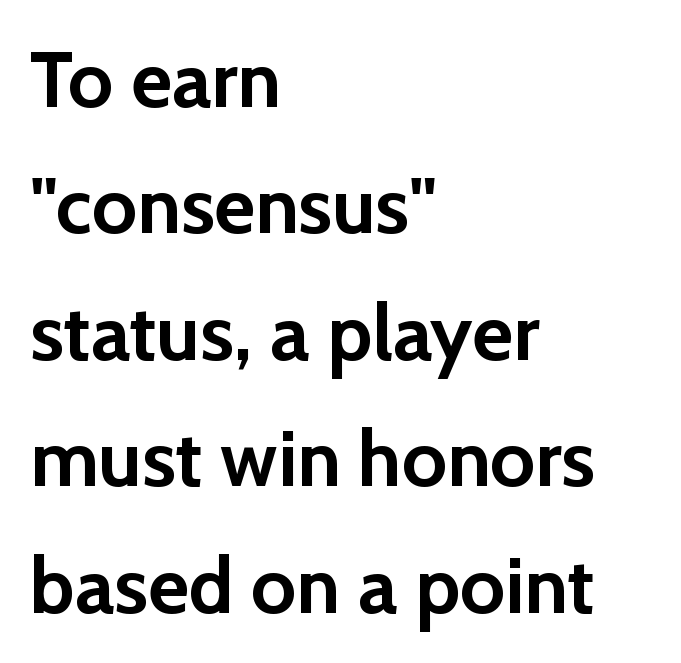
Q: Is the text bold? A: Yes.
Q: Is the text italic (slanted)? A: No, it is upright.
Q: Is the typeface a serif or a sans-serif typeface? A: Sans-serif.
Q: Is the text underlined? A: No.
Q: How is the paragraph aligned? A: Left-aligned.
Q: Is the spacing between letters normal or unusually wide? A: Normal.
Q: Is the spacing between lines tight, normal or loose? A: Normal.
Q: Width (condensed, normal, or wide)? A: Normal.
Q: Stroke contrast? A: Low.
Q: x-height? A: Medium.
Q: Monospaced? A: No.
